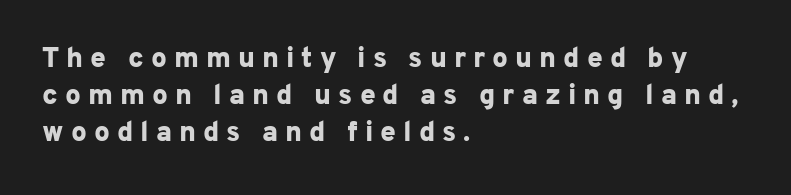
Q: Is the text bold? A: Yes.
Q: Is the text italic (slanted)? A: No, it is upright.
Q: Is the typeface a serif or a sans-serif typeface? A: Sans-serif.
Q: Is the text underlined? A: No.
Q: How is the paragraph aligned? A: Left-aligned.
Q: Is the spacing between letters normal or unusually wide? A: Unusually wide.
Q: Is the spacing between lines tight, normal or loose? A: Normal.
Q: Width (condensed, normal, or wide)? A: Normal.
Q: Stroke contrast? A: Low.
Q: x-height? A: Medium.
Q: Monospaced? A: No.
